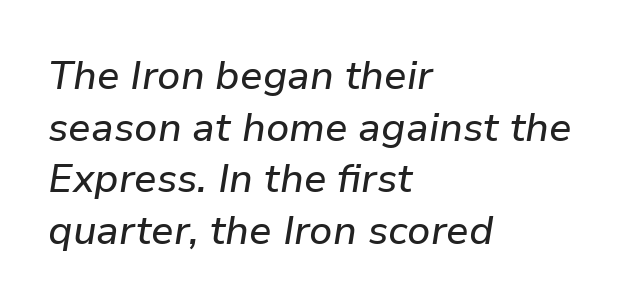
Compared with a centered layout, this one pins lines to the left instead. Nothing unusual about the tracking: characters are spaced as the font intends. Every character sits at an angle, as italics do. Do the characters align in a grid? No, the font is proportional. Underlining? Definitely not there. Reading down the column, the eye jumps a familiar distance to each next line.
